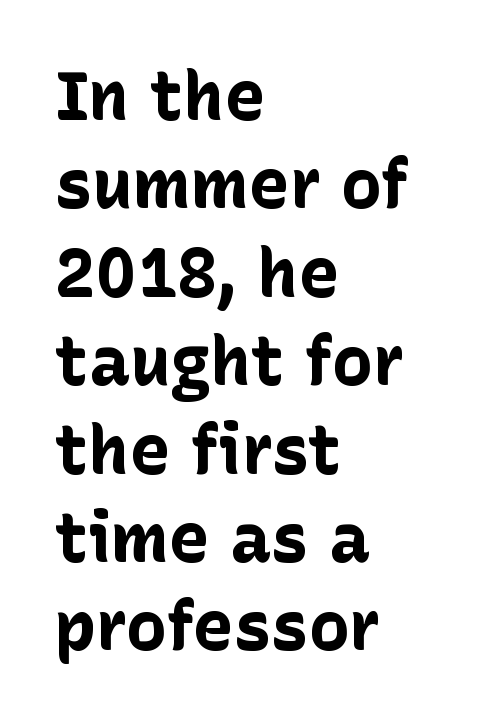
Font category for this specimen: sans-serif. How would I describe the line gaps? Plain and ordinary. The line texture is even and compact thanks to regular tracking. Line starts are locked; line ends wander. The rendering uses natural spacing where letterforms have individual widths.
